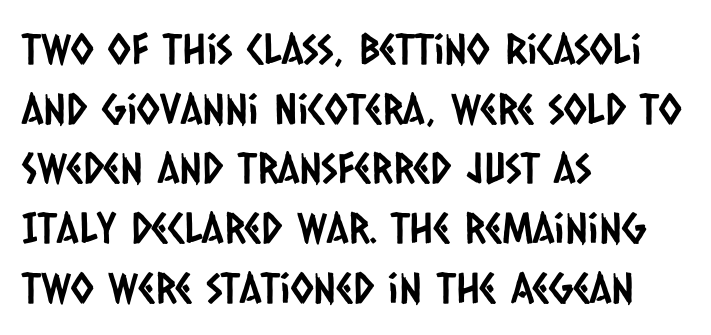
The rendering uses natural spacing where letterforms have individual widths. Only glyphs here, with clear space below each row. The typesetter chose a ragged-right arrangement here. This sample keeps an unexceptional amount of space between lines.
